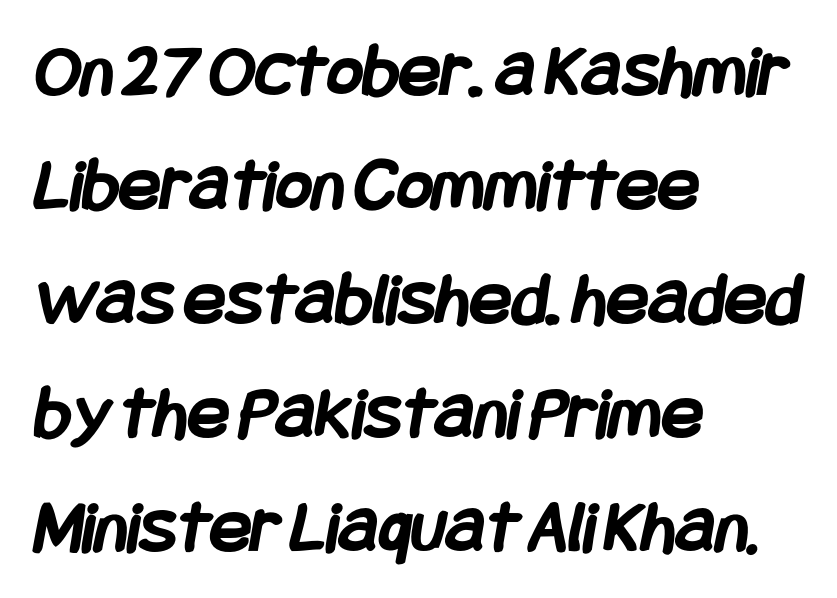
Q: Is the text bold? A: Yes.
Q: Is the typeface a serif or a sans-serif typeface? A: Sans-serif.
Q: Is the text underlined? A: No.
Q: How is the paragraph aligned? A: Left-aligned.
Q: Is the spacing between letters normal or unusually wide? A: Normal.
Q: Is the spacing between lines tight, normal or loose? A: Normal.
Q: Width (condensed, normal, or wide)? A: Condensed.
Q: Stroke contrast? A: Low.
Q: x-height? A: Large.
